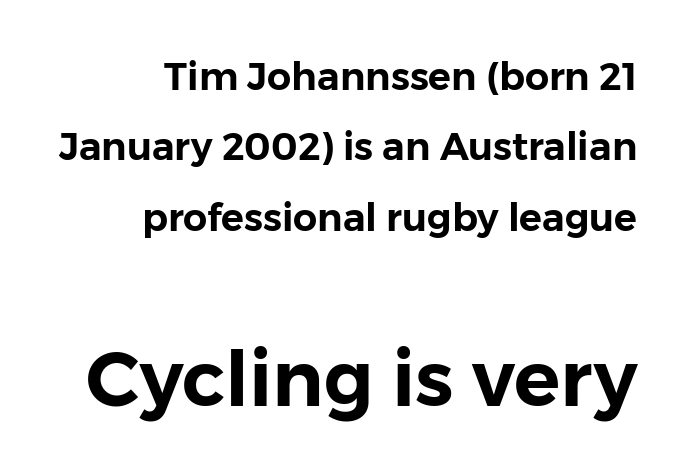
Q: Is the text italic (slanted)? A: No, it is upright.
Q: Is the typeface a serif or a sans-serif typeface? A: Sans-serif.
Q: Is the text underlined? A: No.
Q: How is the paragraph aligned? A: Right-aligned.
Q: Is the spacing between letters normal or unusually wide? A: Normal.
Q: Which block of text is set in a larger size, the first (top) or the second (bottom)? A: The second (bottom) one.
Q: Width (condensed, normal, or wide)? A: Normal.
Q: Stroke contrast? A: Low.
Q: x-height? A: Medium.
Q: Monospaced? A: No.
